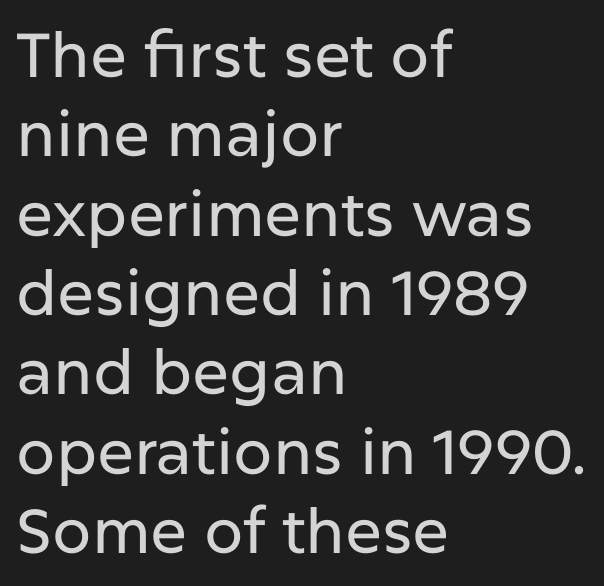
Regular leading. The space beneath each line is pristine and unruled. Style check: upright. Observe the ordinary spacing: letters are neighbours, not strangers. Visually the block forms a straight wall on the left and a jagged coastline on the right.
